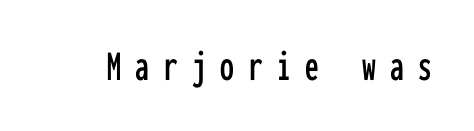
Q: Is the text italic (slanted)? A: No, it is upright.
Q: Is the typeface a serif or a sans-serif typeface? A: Sans-serif.
Q: Is the text underlined? A: No.
Q: Is the spacing between letters normal or unusually wide? A: Unusually wide.
Q: Width (condensed, normal, or wide)? A: Condensed.
Q: Stroke contrast? A: Low.
Q: x-height? A: Medium.
Q: Monospaced? A: Yes.
